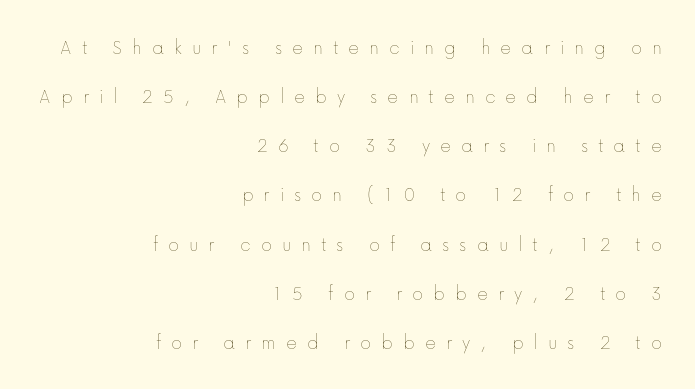
What's the leading like? Stretched, with rows far apart. Line ends are locked; line starts wander. Bold? No — there's no thickening of the strokes. Characters remain perfectly vertical along every line. The passage shown is not underscored anywhere. Tracking here is generous; glyphs stand well apart from one another.
